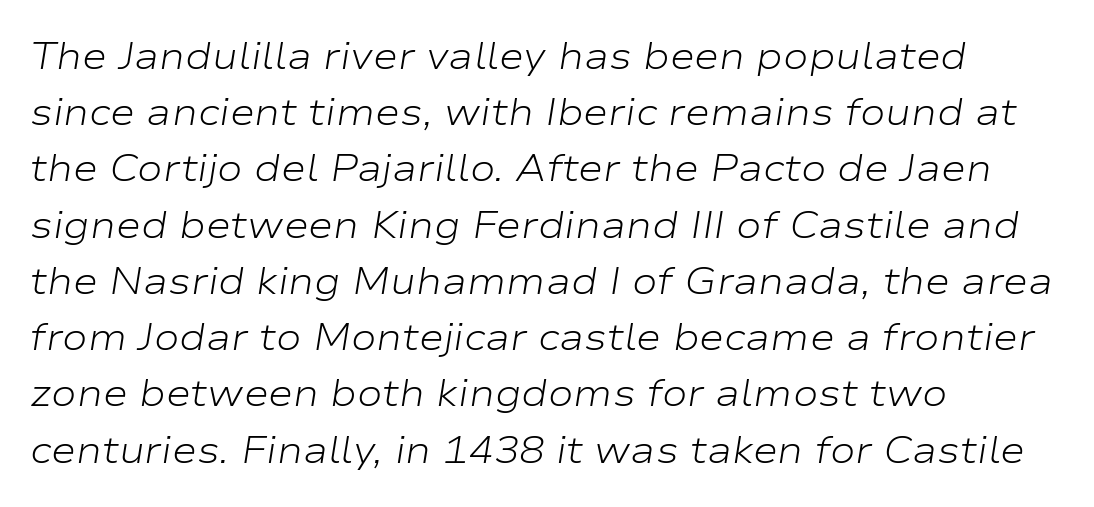
The image shows 38 px light, wide type, italic (leaning right); set left-aligned, normal line spacing (1.48x), normal letter spacing, not underlined; low stroke contrast and a medium x-height.
